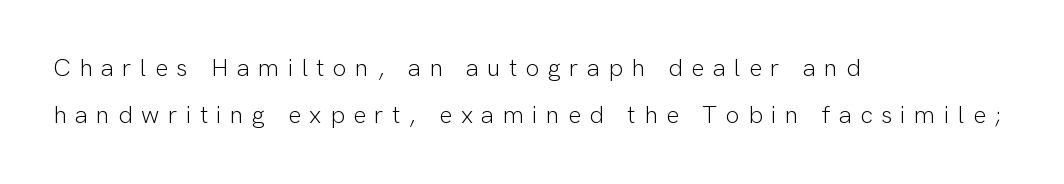
{"italic": "no", "bold": "no", "underline": "no", "align": "left", "line_spacing_ratio": 1.87, "letter_spacing": "wide", "letter_spacing_em": 0.33, "glyph_px": 25}
